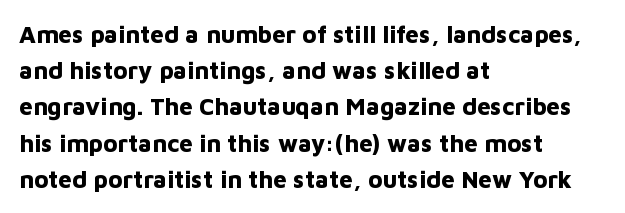
The image shows 24 px bold type, upright; set left-aligned, normal line spacing (1.51x), normal letter spacing, not underlined.
